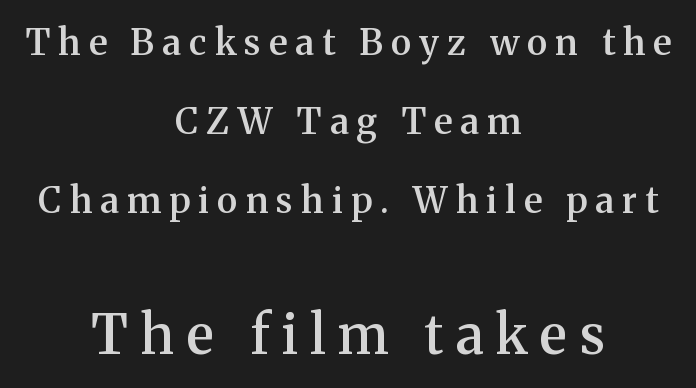
Q: Is the text bold? A: Semi-bold.
Q: Is the text italic (slanted)? A: No, it is upright.
Q: Is the typeface a serif or a sans-serif typeface? A: Serif.
Q: Is the text underlined? A: No.
Q: How is the paragraph aligned? A: Centered.
Q: Is the spacing between letters normal or unusually wide? A: Unusually wide.
Q: Is the spacing between lines tight, normal or loose? A: Loose.
Q: Which block of text is set in a larger size, the first (top) or the second (bottom)? A: The second (bottom) one.
Q: Width (condensed, normal, or wide)? A: Normal.
Q: Stroke contrast? A: Medium.
Q: x-height? A: Medium.
Q: Monospaced? A: No.
